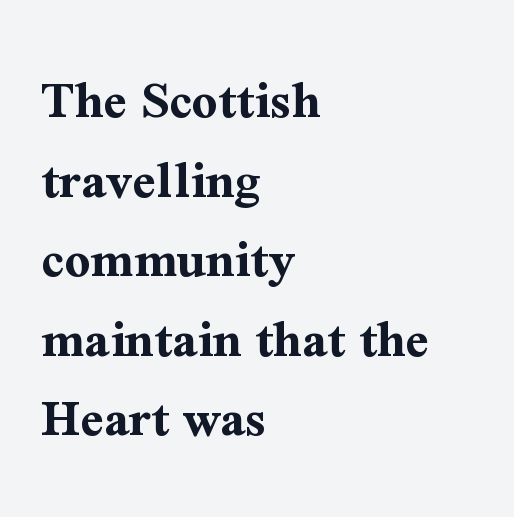
{"serif": "yes", "italic": "no", "bold": "yes", "weight": "bold", "width": "normal", "stroke_contrast": "medium", "x_height": "medium", "monospaced": "no", "underline": "no", "align": "left", "line_spacing": "normal", "line_spacing_ratio": 1.42, "letter_spacing": "normal", "letter_spacing_em": 0.0, "glyph_px": 56}
